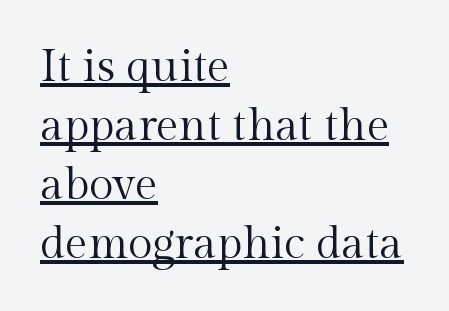
Q: Is the text bold? A: No.
Q: Is the text italic (slanted)? A: No, it is upright.
Q: Is the typeface a serif or a sans-serif typeface? A: Serif.
Q: Is the text underlined? A: Yes.
Q: How is the paragraph aligned? A: Left-aligned.
Q: Is the spacing between letters normal or unusually wide? A: Normal.
Q: Is the spacing between lines tight, normal or loose? A: Normal.
Q: Width (condensed, normal, or wide)? A: Normal.
Q: x-height? A: Medium.
Q: Monospaced? A: No.
